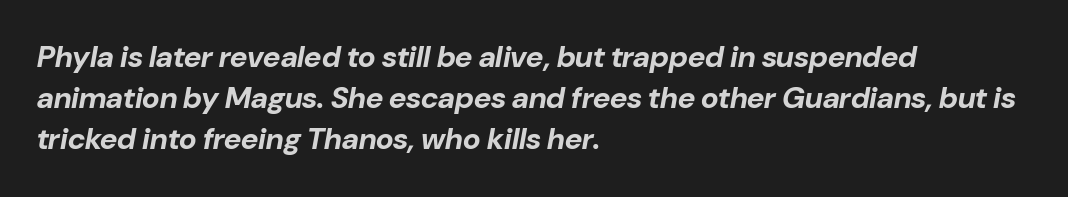
{"italic": "yes", "lean": "right", "slant_degrees": 10, "bold": "yes", "weight": "bold", "width": "normal", "stroke_contrast": "low", "x_height": "medium", "monospaced": "no", "underline": "no", "align": "left", "line_spacing": "normal", "line_spacing_ratio": 1.37, "letter_spacing": "normal", "letter_spacing_em": 0.0, "glyph_px": 30}
